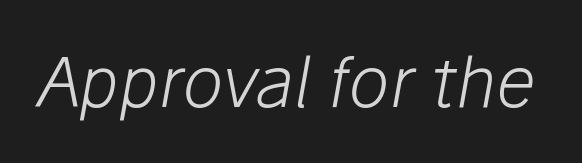
Letter spacing: default. You can tell it's italic because the verticals aren't actually vertical. No heavy texture on the line: the type isn't bold. Descenders are the only things crossing below the line.
